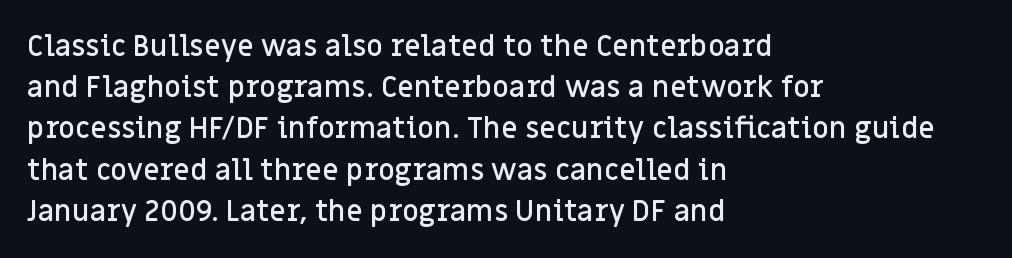
The image shows 29 px semibold sans-serif type, upright; set left-aligned, normal line spacing (1.42x), normal letter spacing, not underlined; low stroke contrast and a large x-height.
